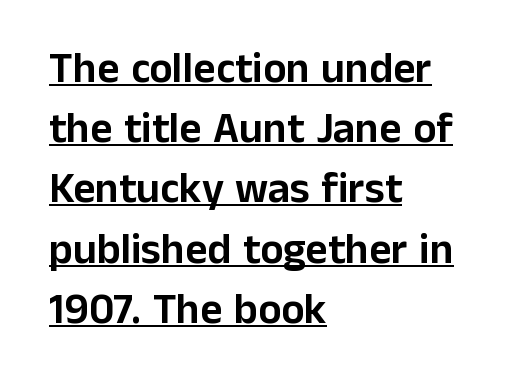
{"serif": "no", "italic": "no", "width": "normal", "stroke_contrast": "low", "x_height": "medium", "monospaced": "no", "underline": "yes", "align": "left", "line_spacing": "normal", "line_spacing_ratio": 1.4, "letter_spacing": "normal", "letter_spacing_em": 0.0, "glyph_px": 43}
